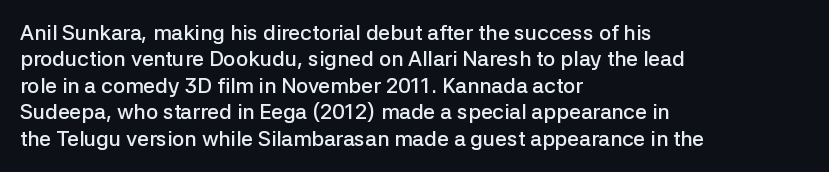
{"italic": "no", "bold": "semi", "underline": "no", "align": "left", "line_spacing": "normal", "line_spacing_ratio": 1.26, "letter_spacing": "normal", "letter_spacing_em": 0.0, "glyph_px": 21}
